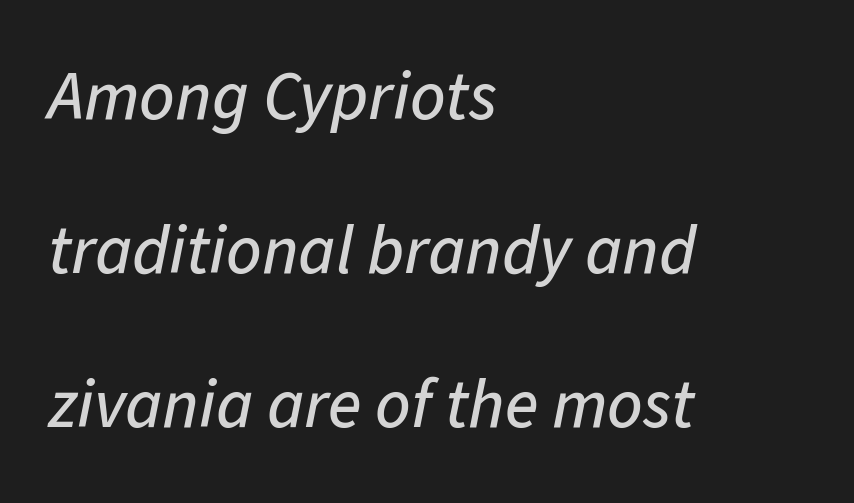
The image shows 69 px text type, italic (leaning right); set left-aligned, loose line spacing (2.23x), normal letter spacing, not underlined; low stroke contrast and a medium x-height.
